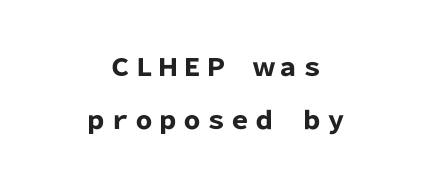
{"italic": "no", "bold": "yes", "underline": "no", "align": "center", "line_spacing": "loose", "line_spacing_ratio": 2.22, "letter_spacing": "normal", "letter_spacing_em": 0.0, "glyph_px": 24}
